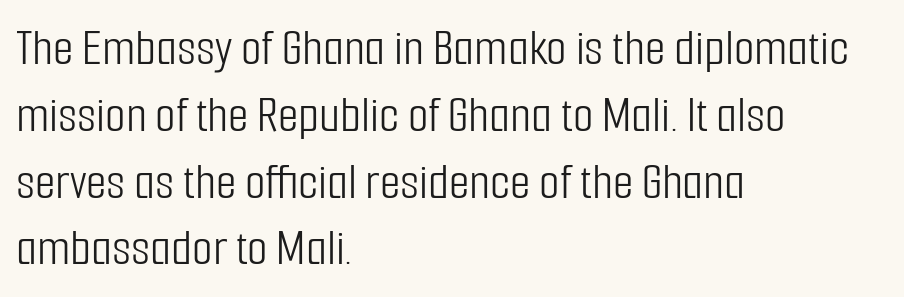
{"serif": "no", "italic": "no", "bold": "no", "weight": "light", "width": "condensed", "stroke_contrast": "low", "x_height": "medium", "monospaced": "no", "underline": "no", "align": "left", "line_spacing": "normal", "line_spacing_ratio": 1.26, "letter_spacing": "normal", "letter_spacing_em": 0.0, "glyph_px": 53}
